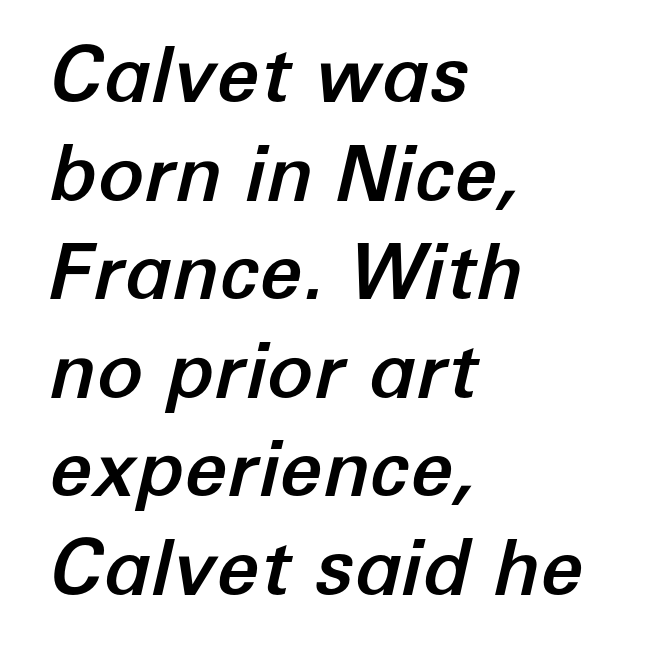
Q: Is the text italic (slanted)? A: Yes, it leans right by about 12 degrees.
Q: Is the text underlined? A: No.
Q: How is the paragraph aligned? A: Left-aligned.
Q: Is the spacing between letters normal or unusually wide? A: Normal.
Q: Is the spacing between lines tight, normal or loose? A: Normal.
Q: Width (condensed, normal, or wide)? A: Normal.
Q: Stroke contrast? A: Low.
Q: x-height? A: Medium.
Q: Monospaced? A: No.
